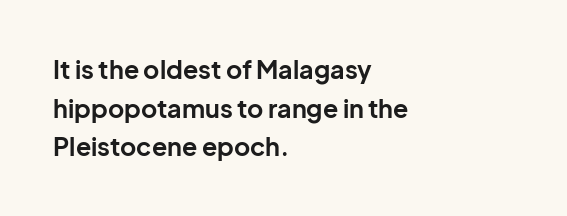
{"italic": "no", "bold": "yes", "underline": "no", "align": "left", "line_spacing": "normal", "line_spacing_ratio": 1.55, "letter_spacing": "normal", "letter_spacing_em": 0.0, "glyph_px": 25}
